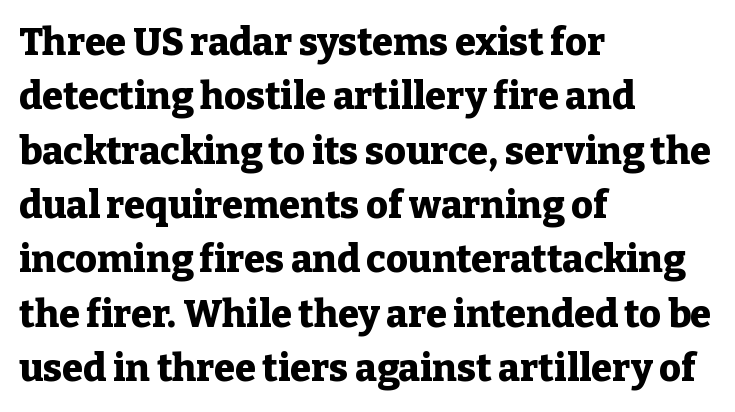
{"serif": "yes", "italic": "no", "bold": "yes", "weight": "heavy", "width": "normal", "stroke_contrast": "low", "x_height": "medium", "monospaced": "no", "underline": "no", "align": "left", "line_spacing": "normal", "line_spacing_ratio": 1.43, "letter_spacing": "normal", "letter_spacing_em": 0.0, "glyph_px": 38}
